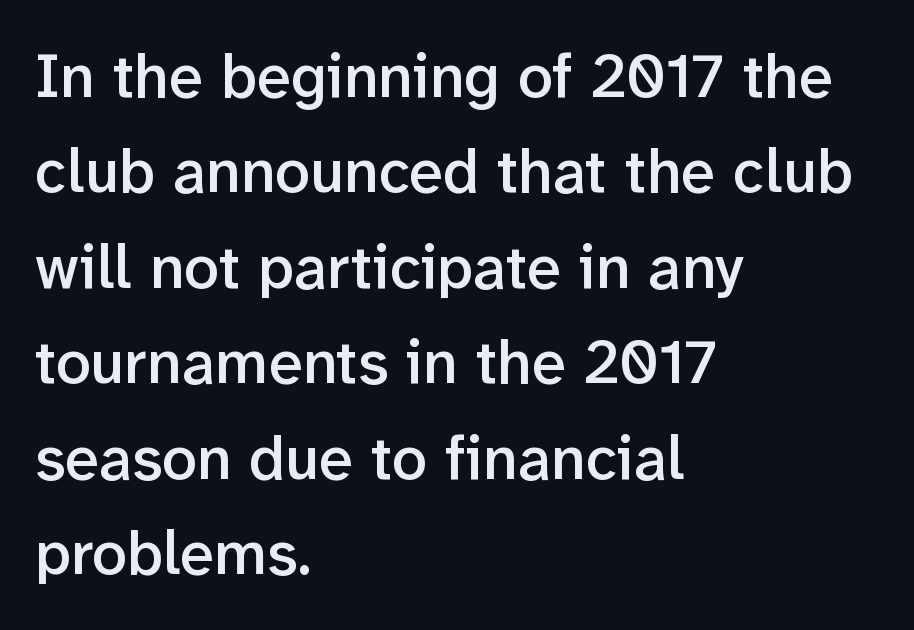
{"serif": "no", "italic": "no", "bold": "semi", "weight": "semibold", "width": "normal", "stroke_contrast": "low", "x_height": "medium", "monospaced": "no", "underline": "no", "align": "left", "line_spacing": "normal", "line_spacing_ratio": 1.54, "letter_spacing": "normal", "letter_spacing_em": 0.0, "glyph_px": 62}
